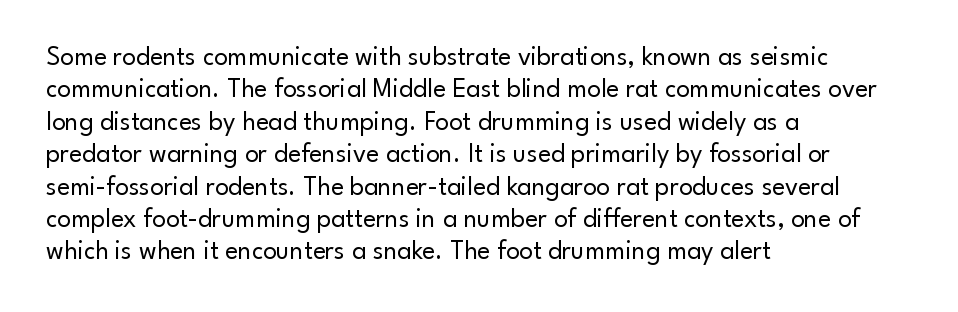
The font is comparable to plain body text, perhaps lighter. Line starts are locked; line ends wander. Nothing unusual about the tracking: characters are spaced as the font intends. The type sits square on the baseline with zero lean. Rule under the text: the space is simply empty.
